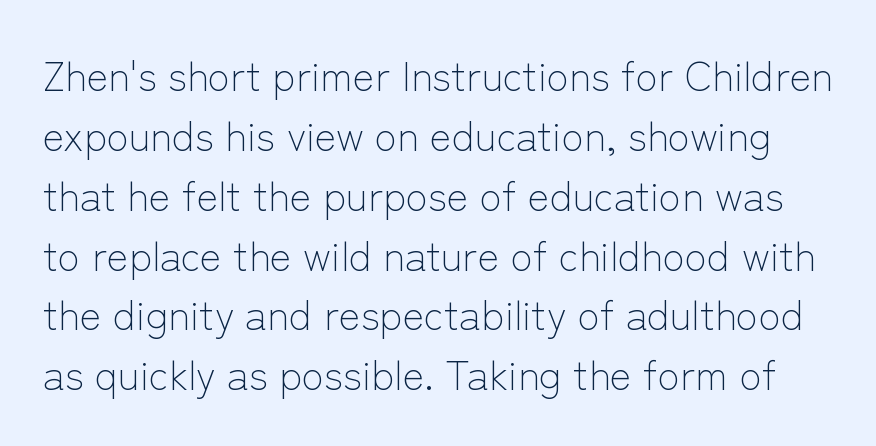
Here the designer chose a conventional face with non-uniform glyph widths. These lines sit exactly where default settings would place them. The face used here is rendered with its standard letterfit. Weight: in the light-to-regular range. Serif or sans? Sans — the stroke terminals are bare.
